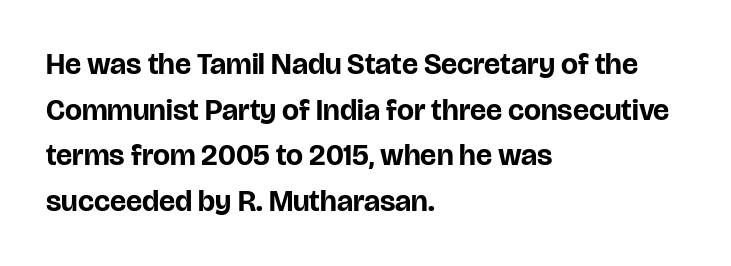
Plain, unruled lines of type. This sample keeps an unexceptional amount of space between lines. The type family on display is of the sans-serif kind. This sample uses plain, unmodified letter spacing. This sample is left-justified, so line endings fall wherever the words run out. Each glyph is drawn with heavy, bold strokes.
